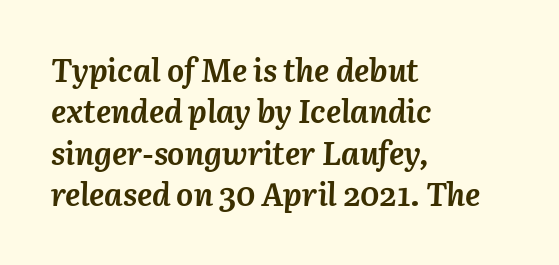
Q: Is the text bold? A: Yes.
Q: Is the text italic (slanted)? A: Yes, it leans right by about 3 degrees.
Q: Is the text underlined? A: No.
Q: How is the paragraph aligned? A: Left-aligned.
Q: Is the spacing between letters normal or unusually wide? A: Normal.
Q: Is the spacing between lines tight, normal or loose? A: Normal.
Q: Width (condensed, normal, or wide)? A: Normal.
Q: Stroke contrast? A: Medium.
Q: x-height? A: Medium.
Q: Monospaced? A: No.
